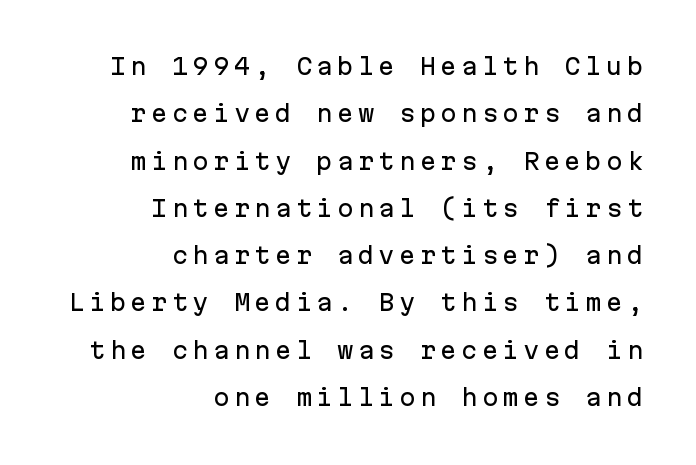
Notice how the stems are strictly vertical — no italics here. Honestly, there is no underline to notice here at all. Each line ends at the same right margin while the left side varies. Reading down the column, the eye jumps a long way to each next line.
